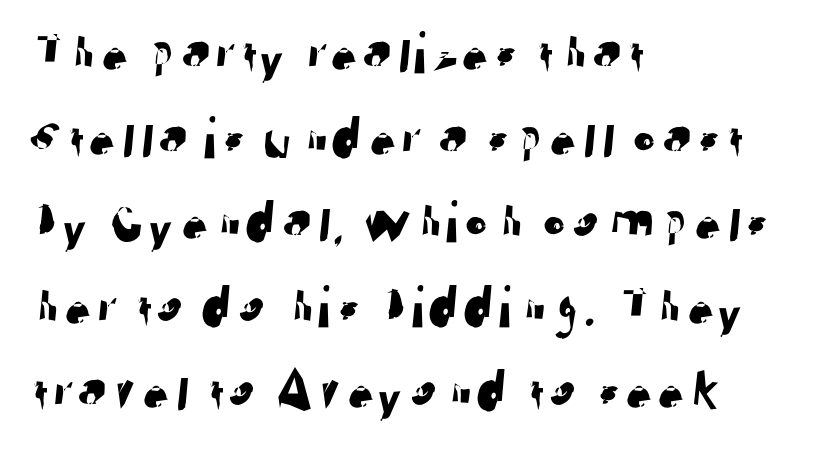
Q: Is the typeface a serif or a sans-serif typeface? A: Sans-serif.
Q: Is the text underlined? A: No.
Q: How is the paragraph aligned? A: Left-aligned.
Q: Is the spacing between letters normal or unusually wide? A: Normal.
Q: Is the spacing between lines tight, normal or loose? A: Normal.
Q: Width (condensed, normal, or wide)? A: Normal.
Q: Stroke contrast? A: Low.
Q: x-height? A: Medium.
Q: Monospaced? A: No.
